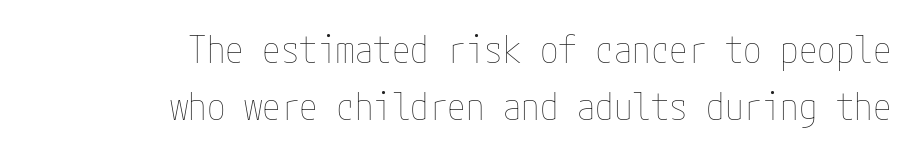
Q: Is the text bold? A: No.
Q: Is the text italic (slanted)? A: No, it is upright.
Q: Is the text underlined? A: No.
Q: How is the paragraph aligned? A: Right-aligned.
Q: Is the spacing between letters normal or unusually wide? A: Normal.
Q: Is the spacing between lines tight, normal or loose? A: Normal.
Q: Width (condensed, normal, or wide)? A: Condensed.
Q: Stroke contrast? A: Low.
Q: x-height? A: Medium.
